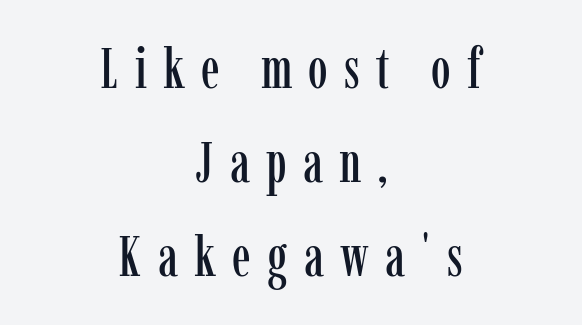
Q: Is the text italic (slanted)? A: No, it is upright.
Q: Is the typeface a serif or a sans-serif typeface? A: Serif.
Q: Is the text underlined? A: No.
Q: How is the paragraph aligned? A: Centered.
Q: Is the spacing between letters normal or unusually wide? A: Unusually wide.
Q: Is the spacing between lines tight, normal or loose? A: Normal.
Q: Width (condensed, normal, or wide)? A: Condensed.
Q: Stroke contrast? A: Low.
Q: x-height? A: Medium.
Q: Monospaced? A: No.
